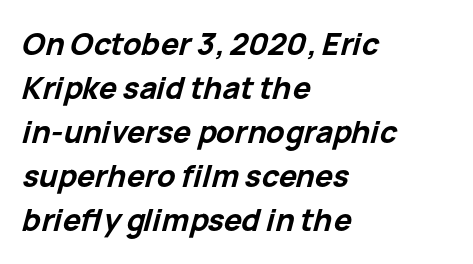
The image shows 30 px bold type, italic (leaning right); set left-aligned, normal line spacing (1.47x), normal letter spacing, not underlined; low stroke contrast and a medium x-height.
